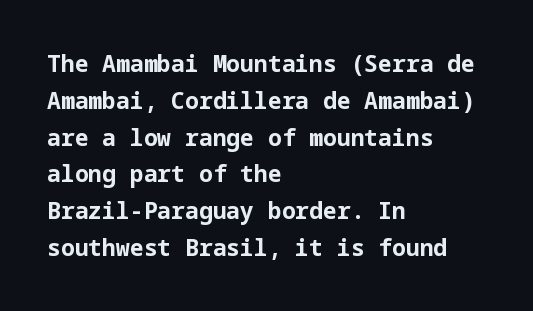
Q: Is the text bold? A: Yes.
Q: Is the text italic (slanted)? A: No, it is upright.
Q: Is the text underlined? A: No.
Q: How is the paragraph aligned? A: Left-aligned.
Q: Is the spacing between letters normal or unusually wide? A: Normal.
Q: Is the spacing between lines tight, normal or loose? A: Normal.
